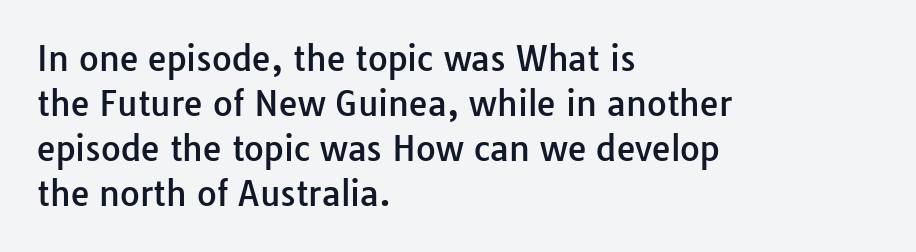
Q: Is the text italic (slanted)? A: No, it is upright.
Q: Is the typeface a serif or a sans-serif typeface? A: Sans-serif.
Q: Is the text underlined? A: No.
Q: How is the paragraph aligned? A: Left-aligned.
Q: Is the spacing between letters normal or unusually wide? A: Normal.
Q: Is the spacing between lines tight, normal or loose? A: Normal.
Q: Width (condensed, normal, or wide)? A: Normal.
Q: Stroke contrast? A: Low.
Q: x-height? A: Medium.
Q: Monospaced? A: No.
